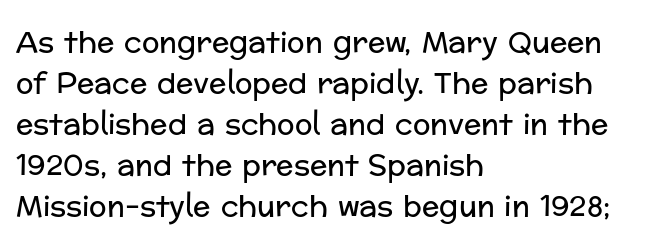
The image shows 29 px regular-weight sans-serif type, upright; set left-aligned, normal line spacing (1.41x), normal letter spacing, not underlined; low stroke contrast and a medium x-height.
